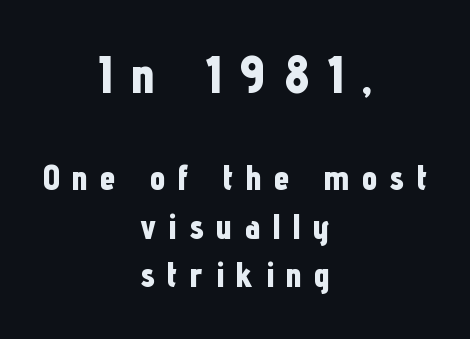
Q: Is the text bold? A: Yes.
Q: Is the text italic (slanted)? A: No, it is upright.
Q: Is the typeface a serif or a sans-serif typeface? A: Sans-serif.
Q: Is the text underlined? A: No.
Q: How is the paragraph aligned? A: Centered.
Q: Is the spacing between letters normal or unusually wide? A: Unusually wide.
Q: Is the spacing between lines tight, normal or loose? A: Normal.
Q: Which block of text is set in a larger size, the first (top) or the second (bottom)? A: The first (top) one.
Q: Width (condensed, normal, or wide)? A: Condensed.
Q: Stroke contrast? A: Low.
Q: x-height? A: Medium.
Q: Monospaced? A: No.
